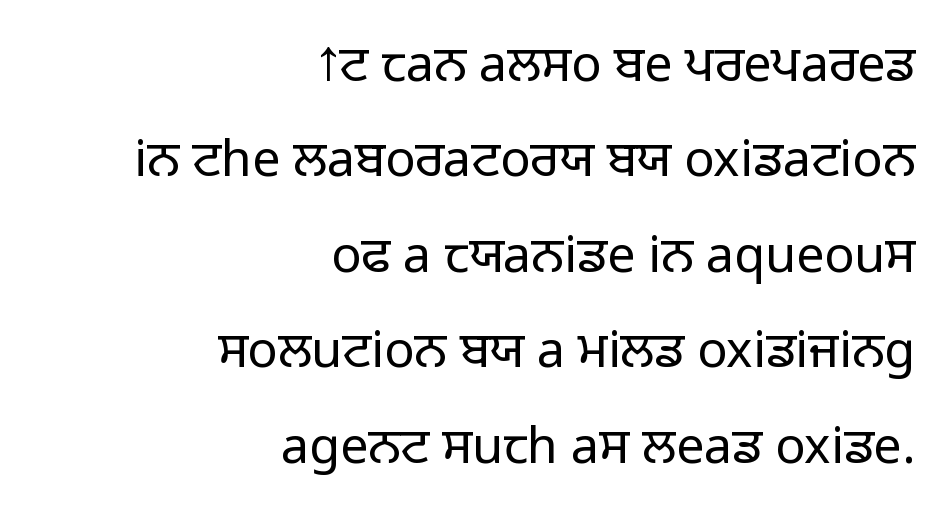
Does the copy run flush right? Yes — the right margin is perfectly even. Note the varied advance widths — an 'i' is clearly narrower than an 'm'. The specimen reads as upright at a glance. I'd call this a sans setting — the letters go barefoot.
